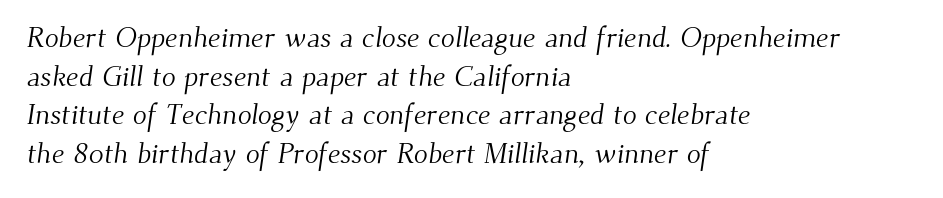
Q: Is the text bold? A: No.
Q: Is the typeface a serif or a sans-serif typeface? A: Serif.
Q: Is the text underlined? A: No.
Q: How is the paragraph aligned? A: Left-aligned.
Q: Is the spacing between letters normal or unusually wide? A: Normal.
Q: Is the spacing between lines tight, normal or loose? A: Normal.
Q: Width (condensed, normal, or wide)? A: Normal.
Q: Stroke contrast? A: Medium.
Q: x-height? A: Small.
Q: Monospaced? A: No.
